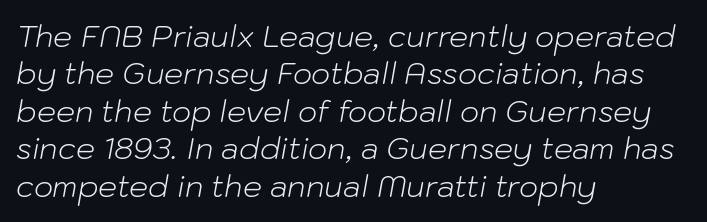
Q: Is the text bold? A: No.
Q: Is the text italic (slanted)? A: Yes, it leans right by about 10 degrees.
Q: Is the text underlined? A: No.
Q: How is the paragraph aligned? A: Left-aligned.
Q: Is the spacing between letters normal or unusually wide? A: Normal.
Q: Is the spacing between lines tight, normal or loose? A: Normal.
Q: Width (condensed, normal, or wide)? A: Normal.
Q: Stroke contrast? A: Low.
Q: x-height? A: Medium.
Q: Monospaced? A: No.
